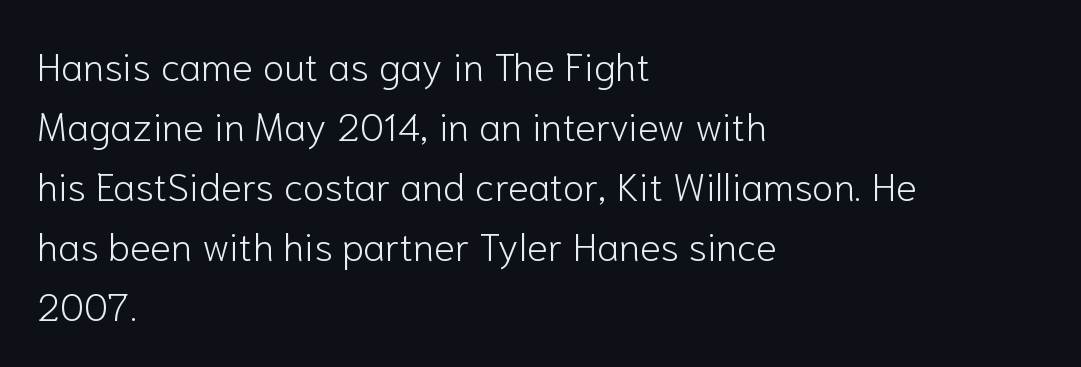
{"serif": "no", "italic": "no", "bold": "no", "weight": "light", "width": "normal", "stroke_contrast": "low", "x_height": "medium", "monospaced": "no", "underline": "no", "align": "left", "line_spacing": "normal", "line_spacing_ratio": 1.54, "letter_spacing": "normal", "letter_spacing_em": 0.0, "glyph_px": 39}
